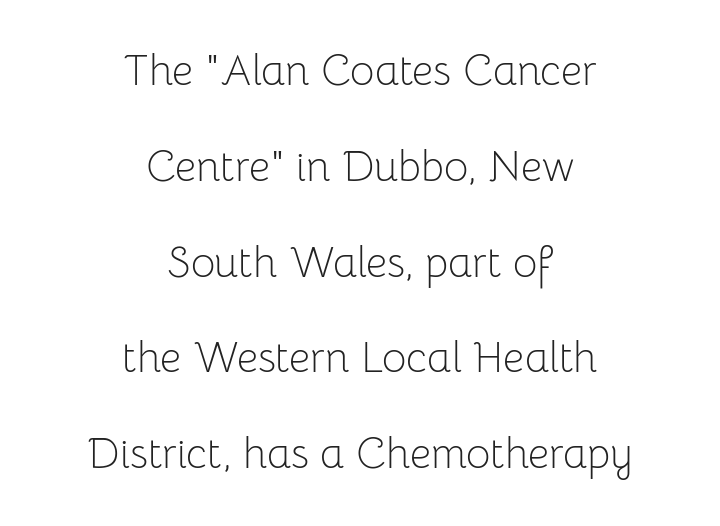
The image shows 42 px light sans-serif type, upright; set centered, loose line spacing (2.28x), normal letter spacing, not underlined; low stroke contrast and a medium x-height.
